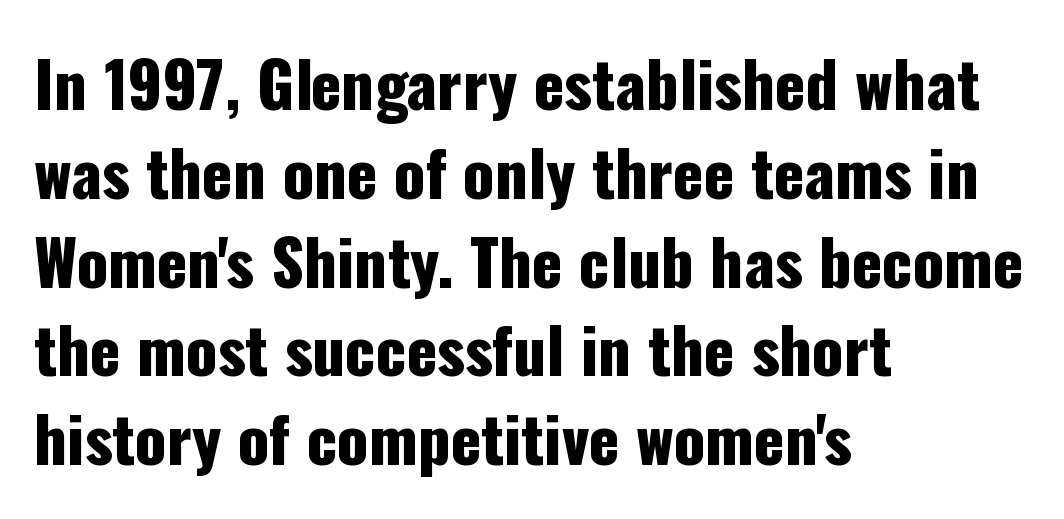
Q: Is the text italic (slanted)? A: No, it is upright.
Q: Is the typeface a serif or a sans-serif typeface? A: Sans-serif.
Q: Is the text underlined? A: No.
Q: How is the paragraph aligned? A: Left-aligned.
Q: Is the spacing between letters normal or unusually wide? A: Normal.
Q: Is the spacing between lines tight, normal or loose? A: Normal.
Q: Width (condensed, normal, or wide)? A: Condensed.
Q: Stroke contrast? A: Low.
Q: x-height? A: Medium.
Q: Monospaced? A: No.
